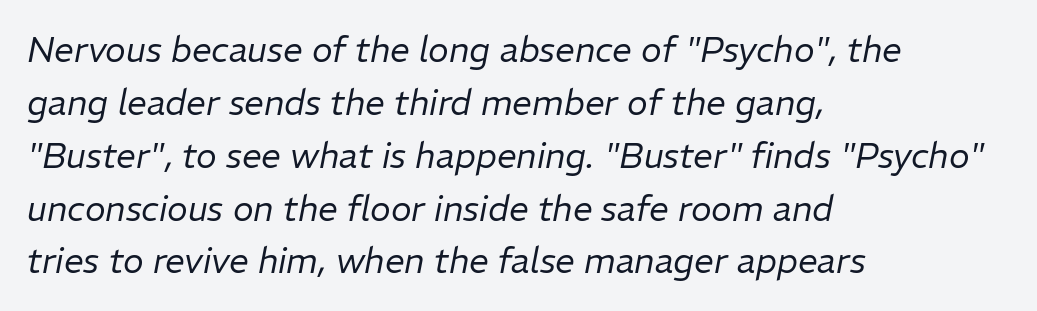
Bare-footed words on every line. This is oblique type, the kind used for emphasis or titles. The rows are spaced the way most documents space them. Spacing verdict: proportional, widths tailored to each character.
